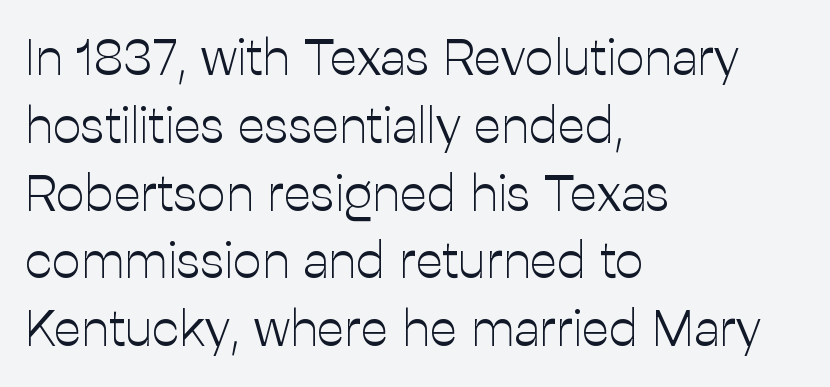
The image shows 51 px light sans-serif type, upright; set left-aligned, normal line spacing (1.33x), normal letter spacing, not underlined; low stroke contrast and a medium x-height.
